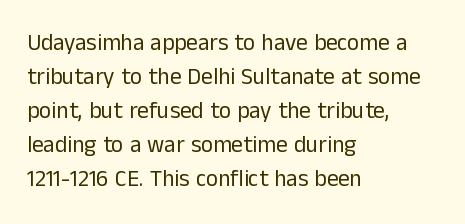
Q: Is the text bold? A: No.
Q: Is the text italic (slanted)? A: No, it is upright.
Q: Is the text underlined? A: No.
Q: How is the paragraph aligned? A: Left-aligned.
Q: Is the spacing between letters normal or unusually wide? A: Normal.
Q: Is the spacing between lines tight, normal or loose? A: Normal.
